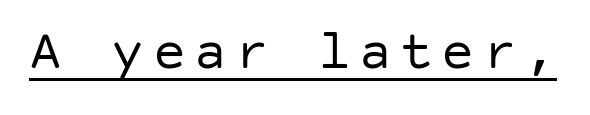
The image shows 55 px regular-weight sans-serif type, upright; set underlined; low stroke contrast and a large x-height.
